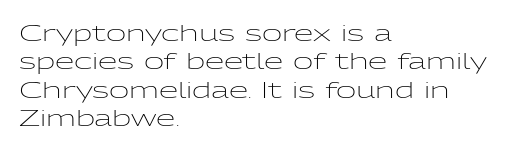
{"italic": "no", "bold": "no", "underline": "no", "align": "left", "line_spacing": "normal", "line_spacing_ratio": 1.29, "letter_spacing": "normal", "letter_spacing_em": 0.0, "glyph_px": 22}
